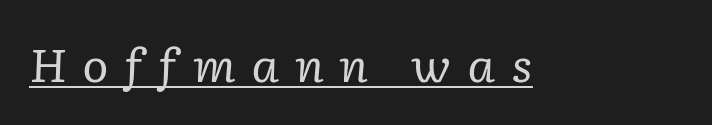
Q: Is the text bold? A: No.
Q: Is the text italic (slanted)? A: Yes, it leans right by about 2 degrees.
Q: Is the typeface a serif or a sans-serif typeface? A: Serif.
Q: Is the text underlined? A: Yes.
Q: Is the spacing between letters normal or unusually wide? A: Unusually wide.
Q: Width (condensed, normal, or wide)? A: Normal.
Q: Stroke contrast? A: Low.
Q: x-height? A: Medium.
Q: Monospaced? A: No.
